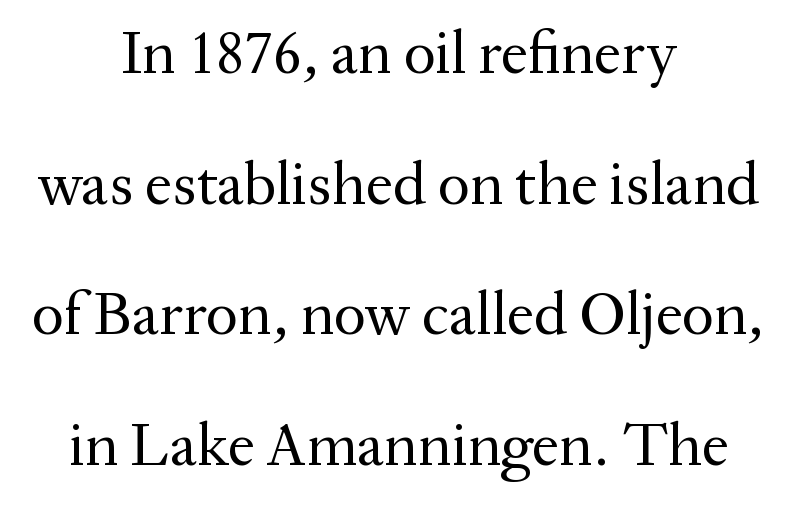
The image shows 61 px regular-weight serif type, upright; set centered, loose line spacing (2.14x), normal letter spacing, not underlined; medium stroke contrast and a medium x-height.
